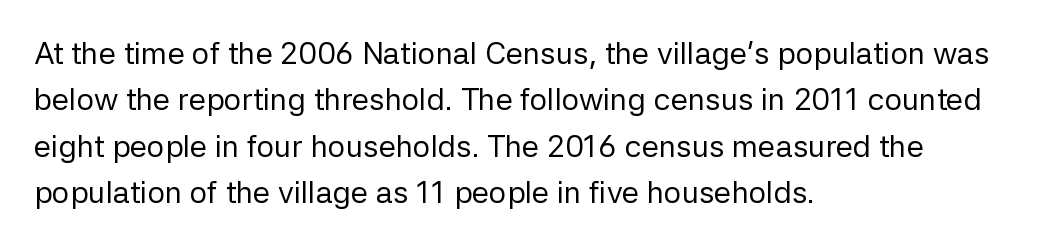
The image shows 31 px regular-weight sans-serif type, upright; set left-aligned, normal line spacing (1.5x), normal letter spacing, not underlined; low stroke contrast and a medium x-height.
